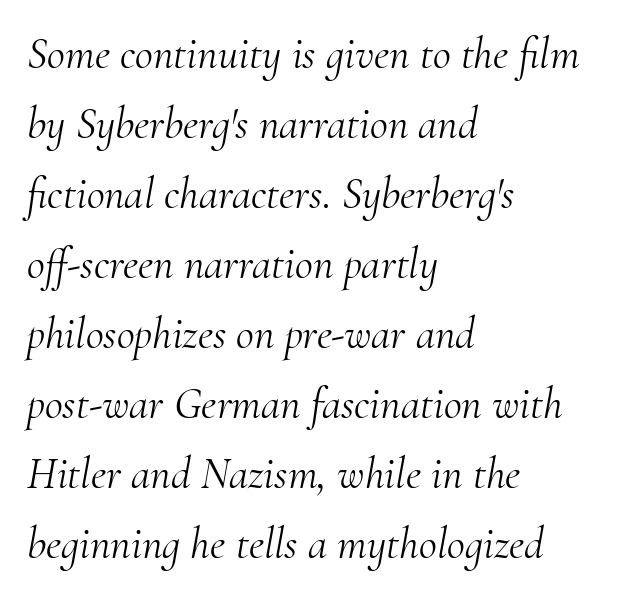
Q: Is the text bold? A: No.
Q: Is the text italic (slanted)? A: Yes, it leans right by about 10 degrees.
Q: Is the typeface a serif or a sans-serif typeface? A: Serif.
Q: Is the text underlined? A: No.
Q: How is the paragraph aligned? A: Left-aligned.
Q: Is the spacing between letters normal or unusually wide? A: Normal.
Q: Is the spacing between lines tight, normal or loose? A: Normal.
Q: Width (condensed, normal, or wide)? A: Normal.
Q: Stroke contrast? A: Medium.
Q: x-height? A: Small.
Q: Monospaced? A: No.
